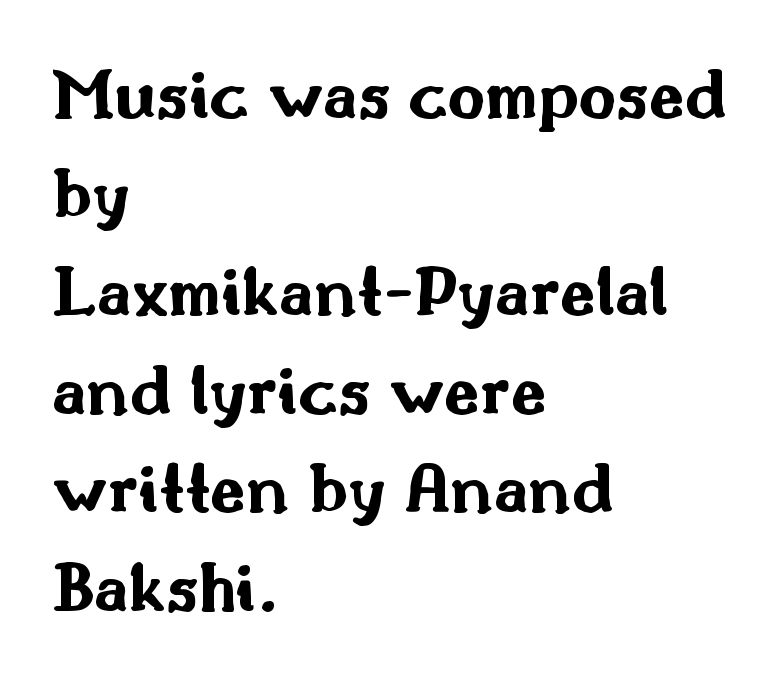
The image shows 73 px bold, wide sans-serif type, upright; set left-aligned, normal line spacing (1.35x), normal letter spacing, not underlined; medium stroke contrast and a small x-height.
